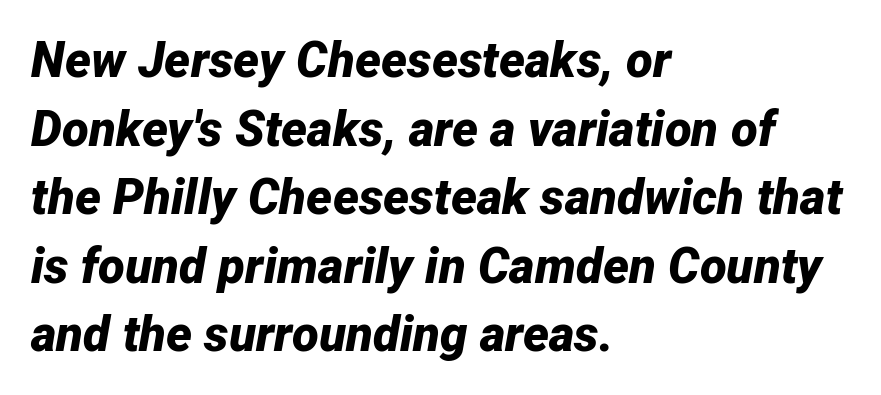
{"italic": "yes", "lean": "right", "slant_degrees": 12, "bold": "yes", "weight": "bold", "width": "normal", "stroke_contrast": "low", "x_height": "medium", "monospaced": "no", "underline": "no", "align": "left", "line_spacing": "normal", "line_spacing_ratio": 1.4, "letter_spacing": "normal", "letter_spacing_em": 0.0, "glyph_px": 49}
